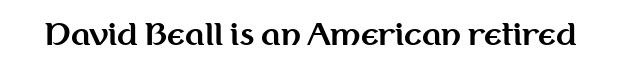
The image shows 29 px bold sans-serif type, upright; set normal letter spacing, not underlined; medium stroke contrast and a medium x-height.
